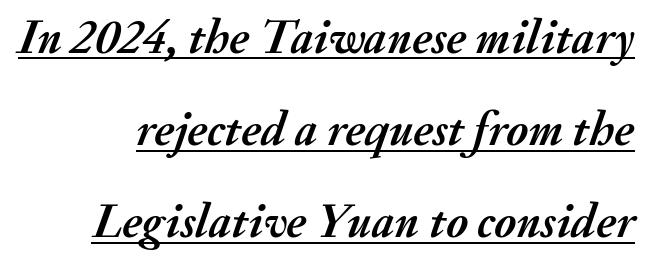
The image shows 48 px semibold type, italic (leaning right); set loose line spacing (1.92x), normal letter spacing, underlined; medium stroke contrast and a small x-height.
